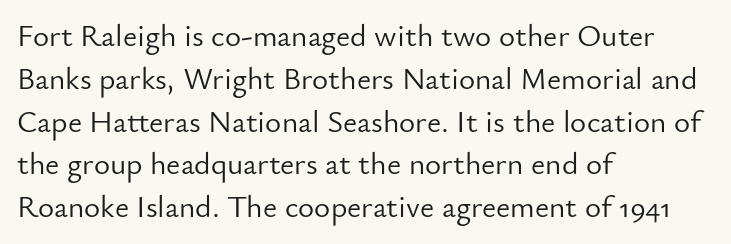
Q: Is the text bold? A: No.
Q: Is the text italic (slanted)? A: No, it is upright.
Q: Is the typeface a serif or a sans-serif typeface? A: Sans-serif.
Q: Is the text underlined? A: No.
Q: How is the paragraph aligned? A: Left-aligned.
Q: Is the spacing between letters normal or unusually wide? A: Normal.
Q: Is the spacing between lines tight, normal or loose? A: Normal.
Q: Width (condensed, normal, or wide)? A: Normal.
Q: Stroke contrast? A: Low.
Q: x-height? A: Small.
Q: Monospaced? A: No.
